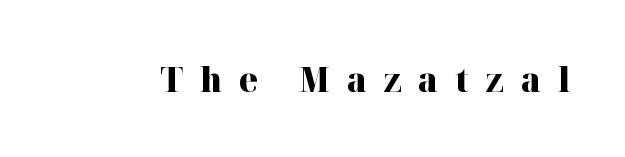
{"serif": "yes", "italic": "no", "bold": "yes", "weight": "heavy", "width": "normal", "stroke_contrast": "high", "x_height": "medium", "monospaced": "no", "underline": "no", "letter_spacing": "wide", "letter_spacing_em": 0.5, "glyph_px": 34}
